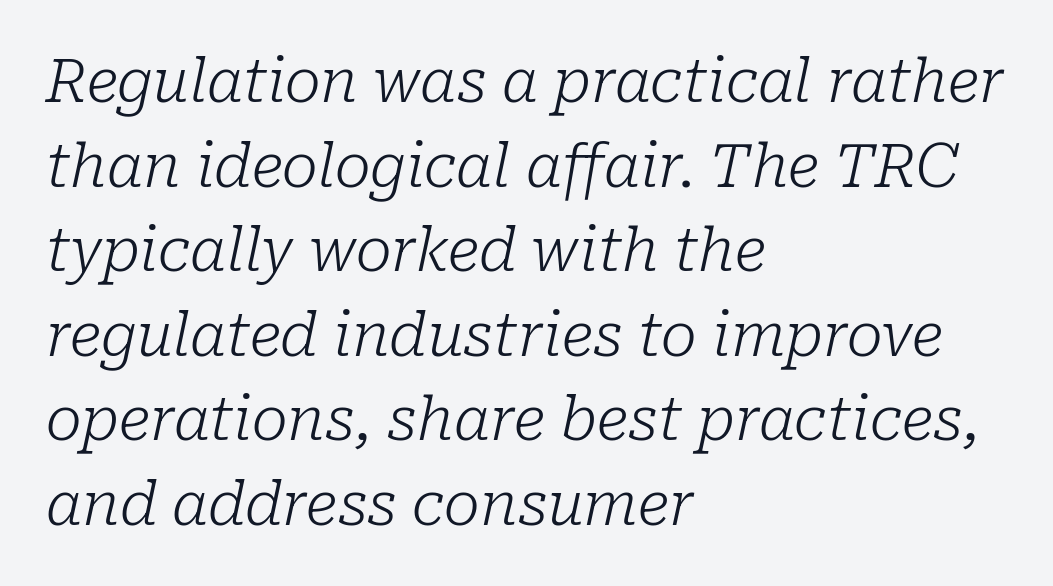
Q: Is the text bold? A: No.
Q: Is the text italic (slanted)? A: Yes, it leans right by about 10 degrees.
Q: Is the typeface a serif or a sans-serif typeface? A: Serif.
Q: Is the text underlined? A: No.
Q: How is the paragraph aligned? A: Left-aligned.
Q: Is the spacing between letters normal or unusually wide? A: Normal.
Q: Is the spacing between lines tight, normal or loose? A: Normal.
Q: Width (condensed, normal, or wide)? A: Normal.
Q: Stroke contrast? A: Low.
Q: x-height? A: Medium.
Q: Monospaced? A: No.
